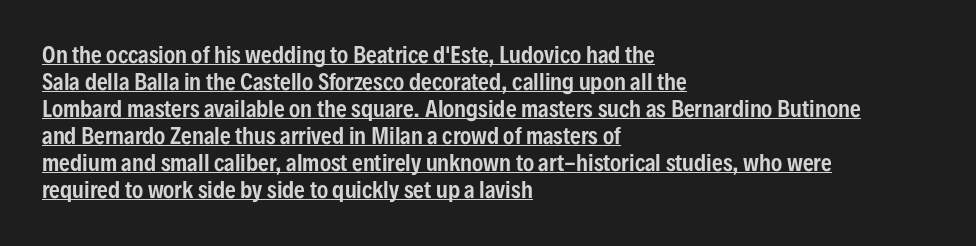
Q: Is the text italic (slanted)? A: No, it is upright.
Q: Is the text underlined? A: Yes.
Q: How is the paragraph aligned? A: Left-aligned.
Q: Is the spacing between letters normal or unusually wide? A: Normal.
Q: Is the spacing between lines tight, normal or loose? A: Normal.
